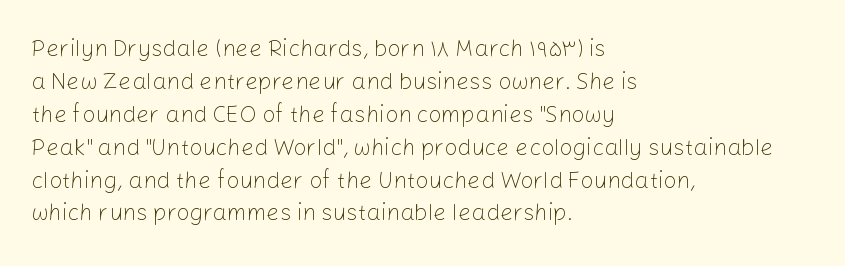
{"italic": "no", "bold": "no", "underline": "no", "align": "left", "line_spacing": "normal", "line_spacing_ratio": 1.43, "letter_spacing": "normal", "letter_spacing_em": 0.0, "glyph_px": 23}
